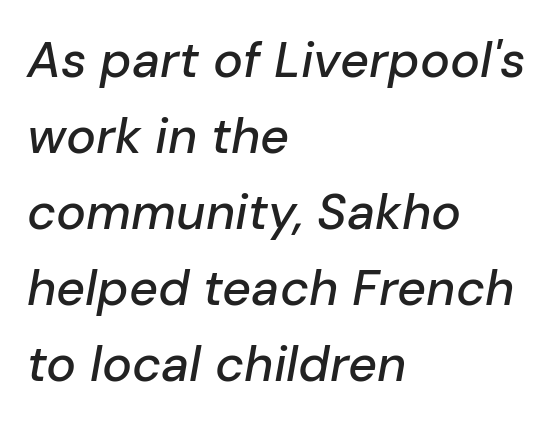
Q: Is the text italic (slanted)? A: Yes, it leans right by about 10 degrees.
Q: Is the text underlined? A: No.
Q: How is the paragraph aligned? A: Left-aligned.
Q: Is the spacing between letters normal or unusually wide? A: Normal.
Q: Is the spacing between lines tight, normal or loose? A: Normal.
Q: Width (condensed, normal, or wide)? A: Normal.
Q: Stroke contrast? A: Low.
Q: x-height? A: Medium.
Q: Monospaced? A: No.
